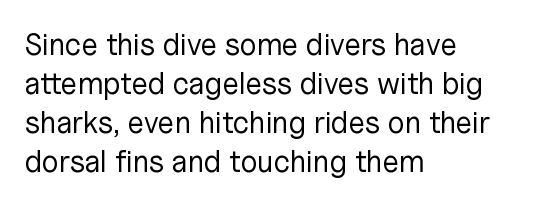
Q: Is the text bold? A: No.
Q: Is the text italic (slanted)? A: No, it is upright.
Q: Is the typeface a serif or a sans-serif typeface? A: Sans-serif.
Q: Is the text underlined? A: No.
Q: How is the paragraph aligned? A: Left-aligned.
Q: Is the spacing between letters normal or unusually wide? A: Normal.
Q: Is the spacing between lines tight, normal or loose? A: Normal.
Q: Width (condensed, normal, or wide)? A: Normal.
Q: Stroke contrast? A: Low.
Q: x-height? A: Medium.
Q: Monospaced? A: No.
